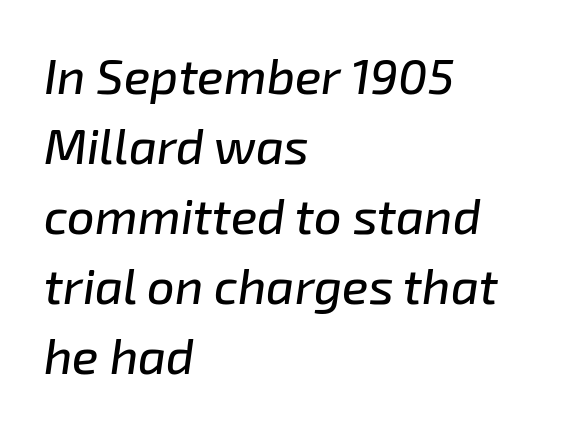
These lines sit exactly where default settings would place them. The lines are quadded left. A typesetter would call this proportional, since set widths differ per character. Inter-character spacing is left at the font's built-in metrics. Check the space under the baseline: it is left empty.
